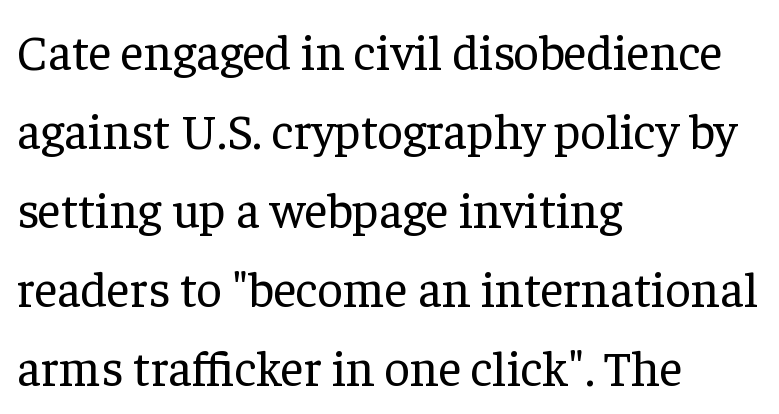
{"serif": "yes", "italic": "no", "bold": "no", "weight": "regular", "width": "normal", "stroke_contrast": "low", "x_height": "medium", "monospaced": "no", "underline": "no", "align": "left", "line_spacing": "normal", "line_spacing_ratio": 1.58, "letter_spacing": "normal", "letter_spacing_em": 0.0, "glyph_px": 50}
